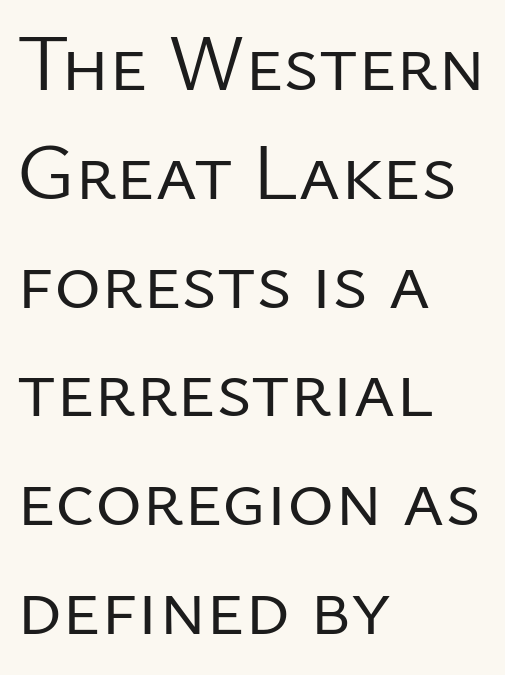
The image shows 80 px regular-weight sans-serif type, upright; set left-aligned, normal line spacing (1.36x), normal letter spacing, not underlined; low stroke contrast and a medium x-height.
